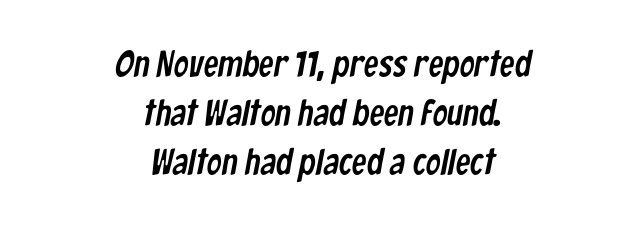
In CSS terms this would be text-align: center. The space between consecutive lines is moderate. Check under the words: just untouched page. Letterform terminals end flat and unadorned throughout the passage. The horizontal fit of the characters is conventional and even. Character widths vary here, with narrow letters taking less room than wide ones.
